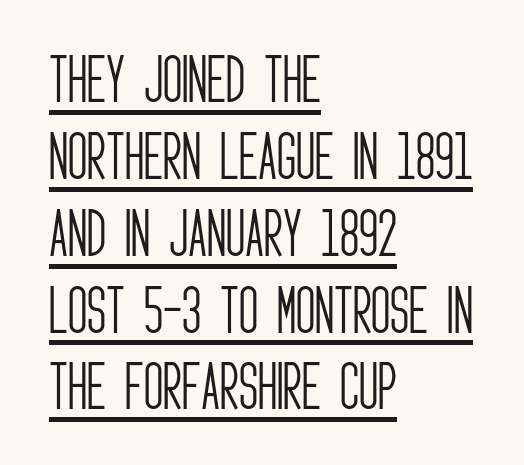
The image shows 53 px light, condensed sans-serif type, upright; set left-aligned, normal line spacing (1.45x), normal letter spacing, underlined; low stroke contrast and a large x-height.
